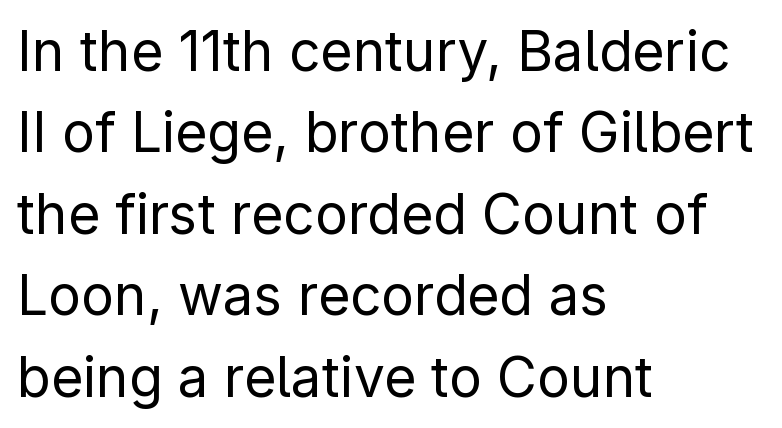
Each letter keeps its own natural width here, so spacing adapts to shape. What's the leading like? Ordinary, nothing unusual. You could call the tracking neutral — neither tight nor loose. This sample is left-justified, so line endings fall wherever the words run out.
